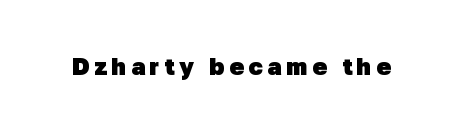
The image shows 24 px bold type; set unusually wide letter spacing (+0.2 em), not underlined.
